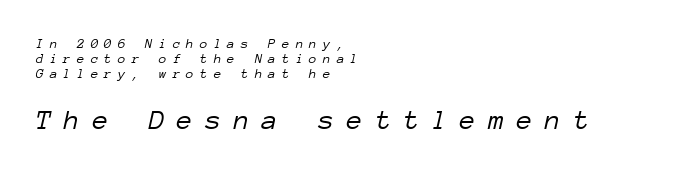
{"italic": "yes", "lean": "right", "slant_degrees": 12, "bold": "no", "weight": "light", "width": "normal", "stroke_contrast": "low", "x_height": "medium", "monospaced": "yes", "underline": "no", "align": "left", "line_spacing": "tight", "line_spacing_ratio": 1.08, "letter_spacing": "wide", "letter_spacing_em": 0.43, "larger_block": "second", "size_ratio": 2.07, "glyph_px": 29}
